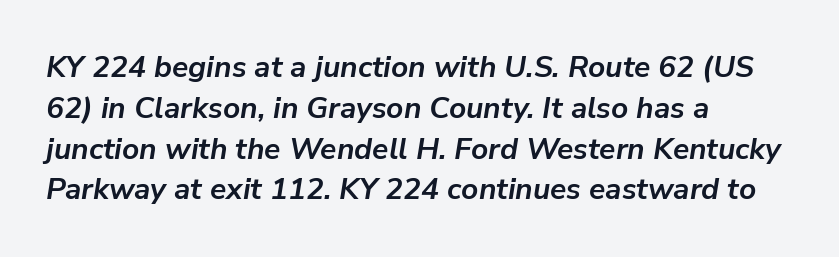
The image shows 30 px semibold type, italic (leaning right); set left-aligned, normal line spacing (1.36x), normal letter spacing, not underlined; low stroke contrast and a medium x-height.
